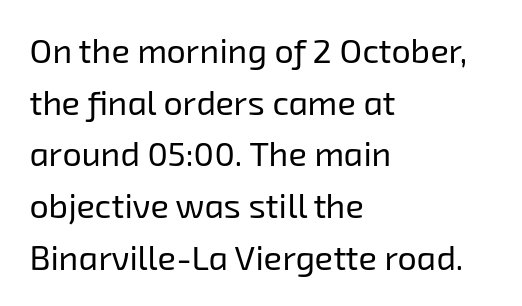
The image shows 34 px regular-weight sans-serif type; set left-aligned, normal line spacing (1.52x), normal letter spacing, not underlined; low stroke contrast and a medium x-height.
